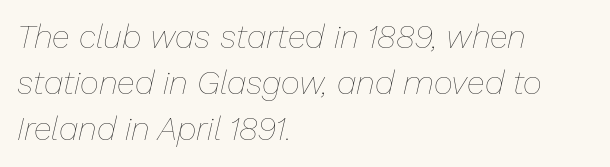
Clear beneath every line of the passage. Counters stay open thanks to moderate or lighter strokes. When letters slant like this, we call the style italic. Each letter keeps its own natural width here, so spacing adapts to shape. Reading down the block, your eye returns to a fixed left position each line. Does extra space separate the letters? No, they use regular spacing.
